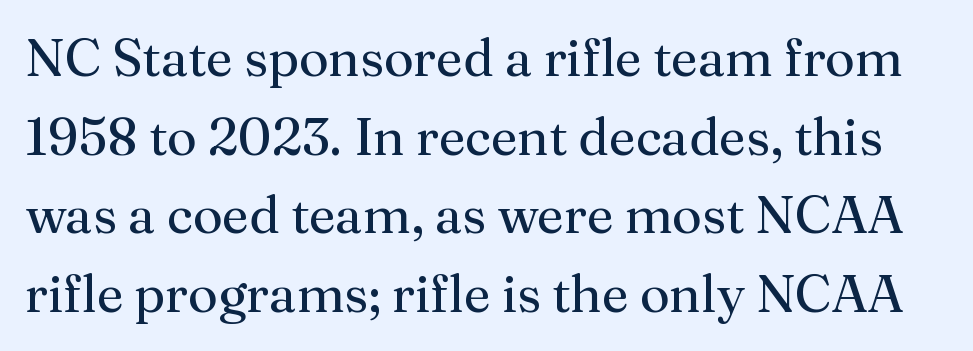
Q: Is the text bold? A: No.
Q: Is the text italic (slanted)? A: No, it is upright.
Q: Is the typeface a serif or a sans-serif typeface? A: Serif.
Q: Is the text underlined? A: No.
Q: Is the spacing between letters normal or unusually wide? A: Normal.
Q: Is the spacing between lines tight, normal or loose? A: Normal.
Q: Width (condensed, normal, or wide)? A: Normal.
Q: Stroke contrast? A: Medium.
Q: x-height? A: Medium.
Q: Monospaced? A: No.
